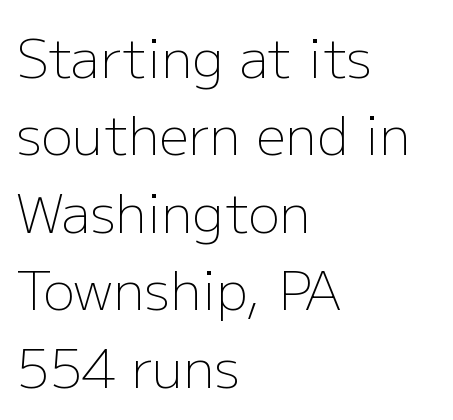
{"serif": "no", "italic": "no", "bold": "no", "weight": "light", "width": "normal", "stroke_contrast": "low", "x_height": "medium", "monospaced": "no", "underline": "no", "align": "left", "line_spacing": "normal", "line_spacing_ratio": 1.46, "letter_spacing": "normal", "letter_spacing_em": 0.0, "glyph_px": 53}
